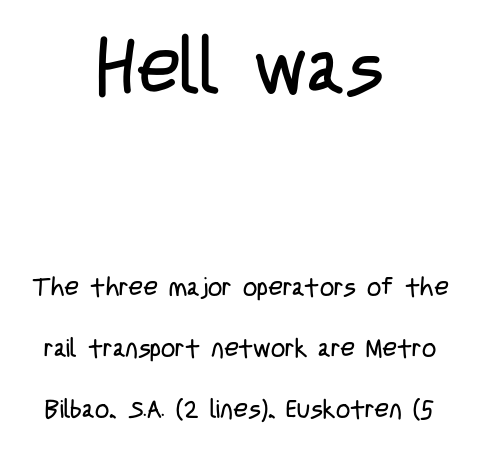
The zone under the glyphs is completely vacant. A student would notice the top passage is typeset larger than what follows. Vertical stems look standard width or narrower in stroke. In terms of leading, this rendering errs on the spacious side. The specimen reads as upright at a glance. The text was rendered using a sans face with plain stroke endings.
